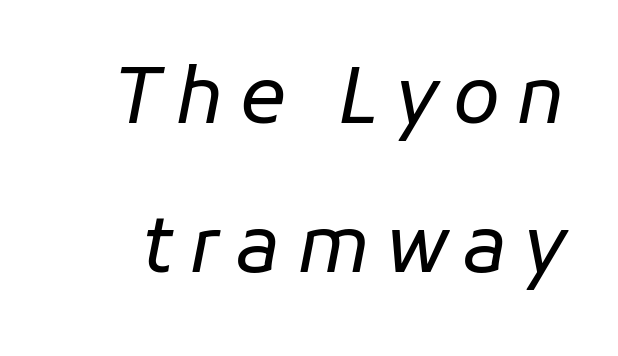
Q: Is the text bold? A: No.
Q: Is the text italic (slanted)? A: Yes, it leans right by about 11 degrees.
Q: Is the text underlined? A: No.
Q: Is the spacing between letters normal or unusually wide? A: Unusually wide.
Q: Is the spacing between lines tight, normal or loose? A: Loose.
Q: Width (condensed, normal, or wide)? A: Normal.
Q: Stroke contrast? A: Low.
Q: x-height? A: Medium.
Q: Monospaced? A: No.
